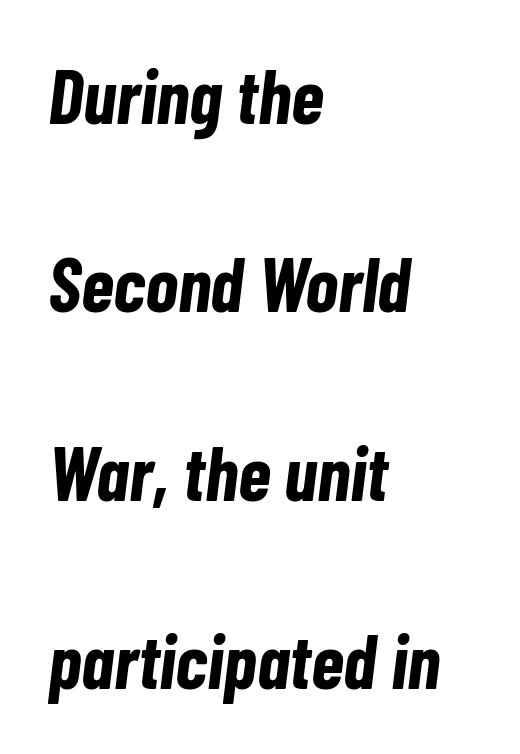
One-word summary of the alignment: left. Compared with an ordinary text face, these strokes are far heavier — a full bold. Each word holds together tightly as a unit, with standard inter-letter gaps. The letters are slanted; this is an italic face.
